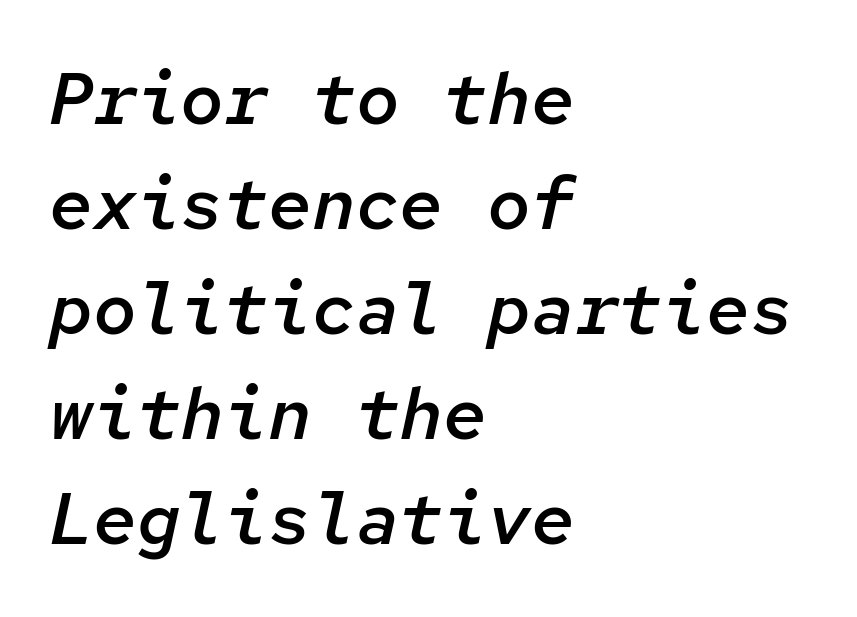
The image shows 73 px semibold type, italic (leaning right), monospaced; set left-aligned, normal line spacing (1.44x), normal letter spacing, not underlined; low stroke contrast and a medium x-height.
